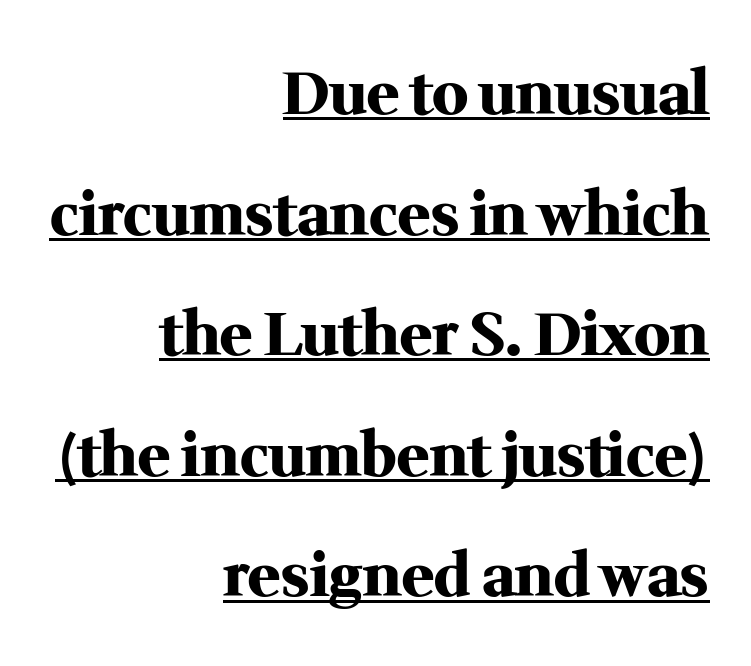
The image shows 60 px heavy serif type, upright; set right-aligned, loose line spacing (2.01x), normal letter spacing, underlined; medium stroke contrast and a medium x-height.
